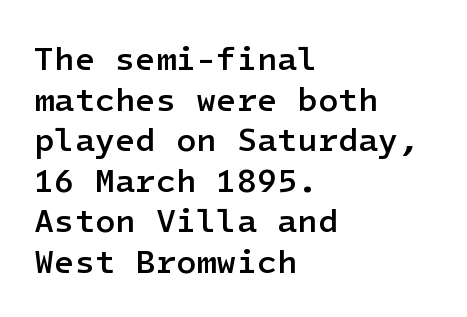
The image shows 33 px semibold sans-serif type, upright; set left-aligned, line spacing 1.23x, normal letter spacing, not underlined; low stroke contrast and a medium x-height.
